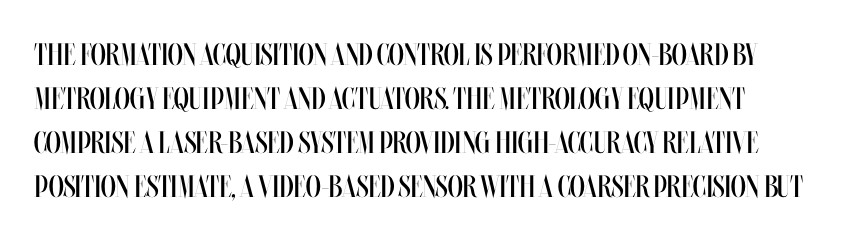
The image shows 31 px regular-weight, condensed type, upright; set left-aligned, normal line spacing (1.42x), normal letter spacing, not underlined; medium stroke contrast and a large x-height.
